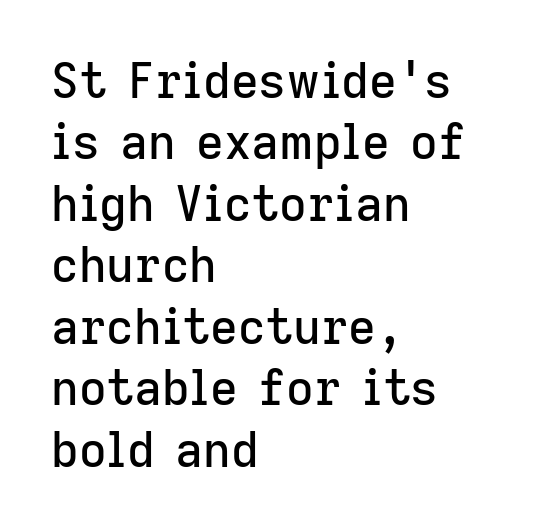
This sample uses a sans-serif face. Reading down the column, the eye jumps a familiar distance to each next line. Descender tails drop into unmarked territory. The horizontal fit of the characters is conventional and even. The paragraph has a hard left edge and a soft right edge.
